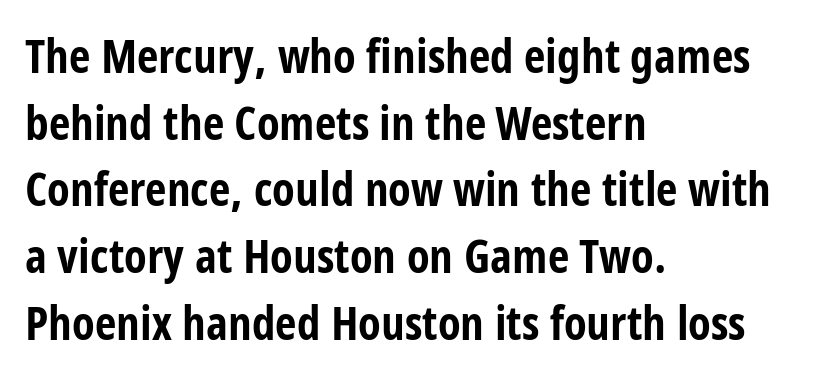
The image shows 47 px bold, condensed sans-serif type, upright; set left-aligned, normal line spacing (1.42x), normal letter spacing, not underlined; low stroke contrast and a large x-height.
